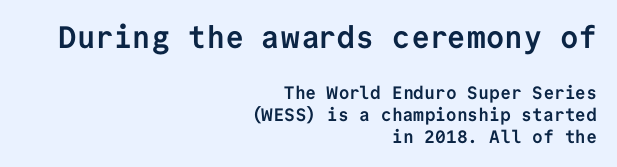
The image shows 31 px semibold sans-serif type, upright, monospaced; set right-aligned, line spacing 1.21x, normal letter spacing, not underlined; the first (top) block is 1.72x larger; low stroke contrast and a medium x-height.
